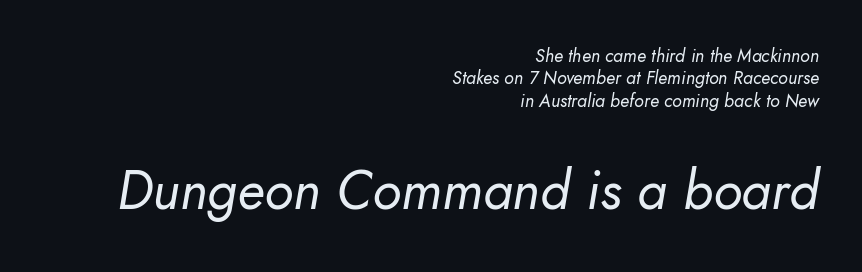
{"italic": "yes", "lean": "right", "slant_degrees": 10, "bold": "no", "weight": "regular", "width": "normal", "stroke_contrast": "low", "x_height": "small", "monospaced": "no", "underline": "no", "align": "right", "line_spacing_ratio": 1.24, "letter_spacing": "normal", "letter_spacing_em": 0.0, "larger_block": "second", "size_ratio": 3.0, "glyph_px": 54}
